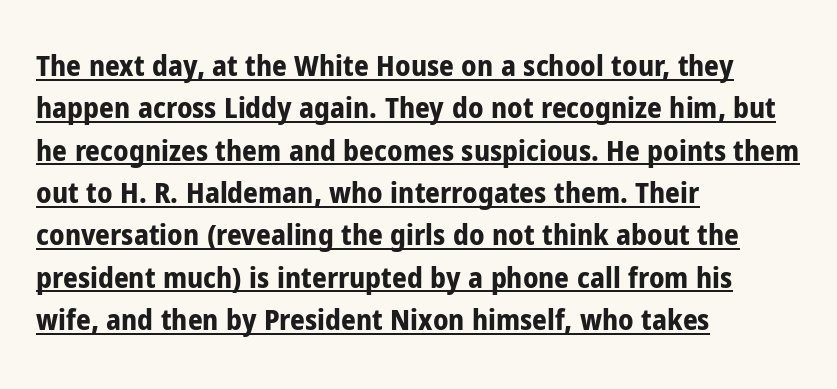
Horizontal bands of white between lines are of average thickness. The letters stand straight up with perfectly vertical stems. The passage shown is typed in a proportional face where columns would drift. Decoration check: the copy is underlined. The gaps between neighbouring characters are ordinary and unremarkable.
